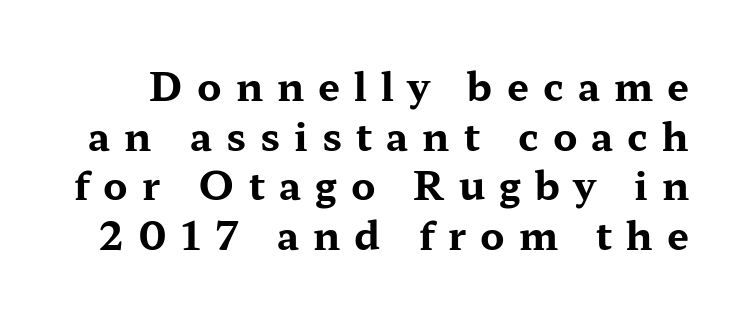
Q: Is the text bold? A: Yes.
Q: Is the text italic (slanted)? A: No, it is upright.
Q: Is the typeface a serif or a sans-serif typeface? A: Serif.
Q: Is the text underlined? A: No.
Q: Is the spacing between letters normal or unusually wide? A: Unusually wide.
Q: Is the spacing between lines tight, normal or loose? A: Normal.
Q: Width (condensed, normal, or wide)? A: Wide.
Q: Stroke contrast? A: Medium.
Q: x-height? A: Medium.
Q: Monospaced? A: No.
